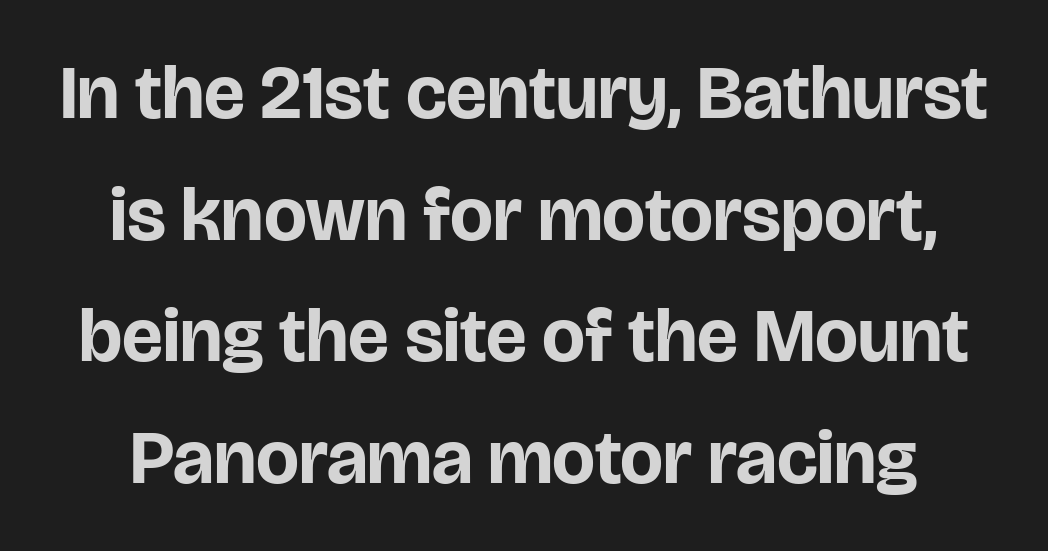
{"serif": "no", "italic": "no", "bold": "yes", "weight": "bold", "width": "normal", "stroke_contrast": "low", "x_height": "large", "monospaced": "no", "underline": "no", "line_spacing": "normal", "line_spacing_ratio": 1.6, "letter_spacing": "normal", "letter_spacing_em": 0.0, "glyph_px": 76}
